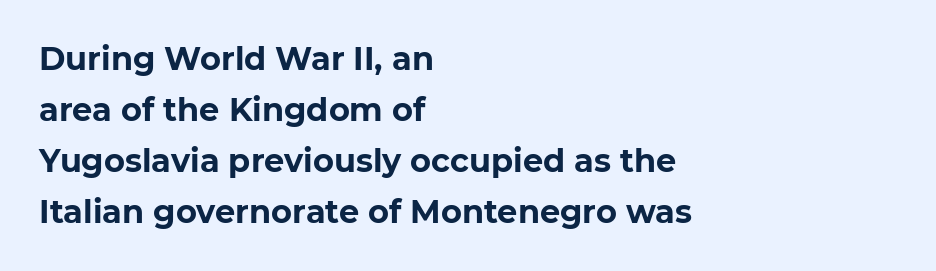
{"serif": "no", "bold": "yes", "weight": "bold", "width": "normal", "stroke_contrast": "low", "x_height": "medium", "monospaced": "no", "underline": "no", "align": "left", "line_spacing": "normal", "line_spacing_ratio": 1.59, "letter_spacing": "normal", "letter_spacing_em": 0.0, "glyph_px": 32}
